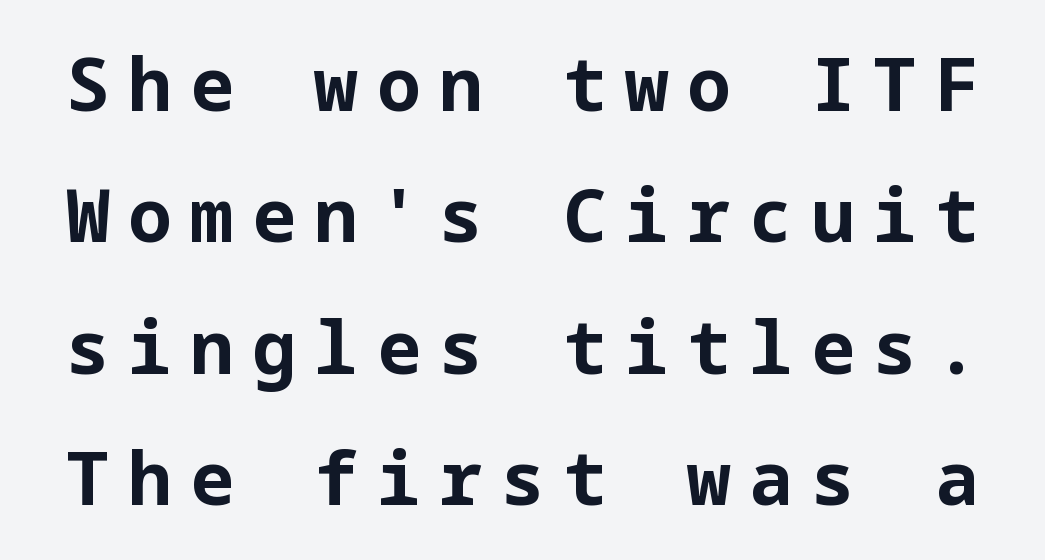
Heavy-handed strokes throughout: this text is bold. Here the glyphs are tracked loosely, breaking word shapes into spaced letters. The letters stand straight up with perfectly vertical stems. Type without underlining. Each letter's strokes conclude bluntly, with no projecting serifs.
